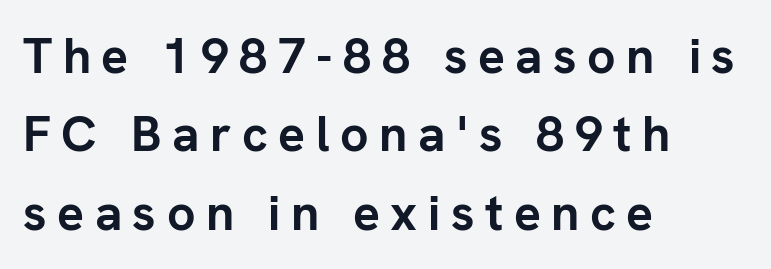
The image shows 50 px semibold sans-serif type, upright; set left-aligned, normal line spacing (1.57x), unusually wide letter spacing (+0.21 em), not underlined; low stroke contrast and a medium x-height.
